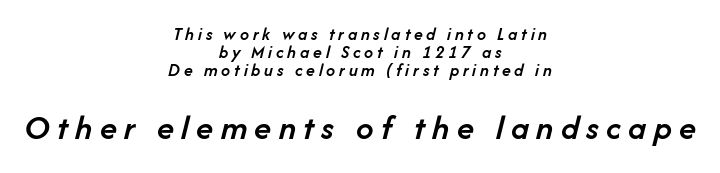
The image shows 35 px semibold type, italic (leaning right); set centered, tight line spacing (1.0x), unusually wide letter spacing (+0.21 em), not underlined; the second (bottom) block is 1.94x larger; low stroke contrast and a medium x-height.
